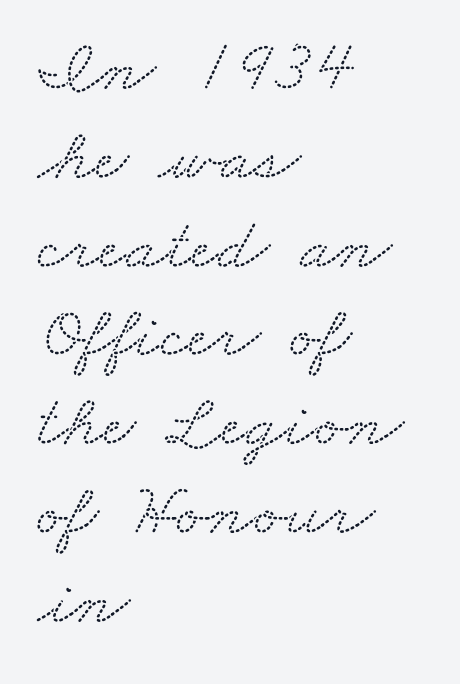
{"serif": "yes", "width": "wide", "stroke_contrast": "low", "x_height": "small", "monospaced": "no", "underline": "no", "align": "left", "line_spacing_ratio": 1.2, "letter_spacing": "normal", "letter_spacing_em": 0.0, "glyph_px": 74}
